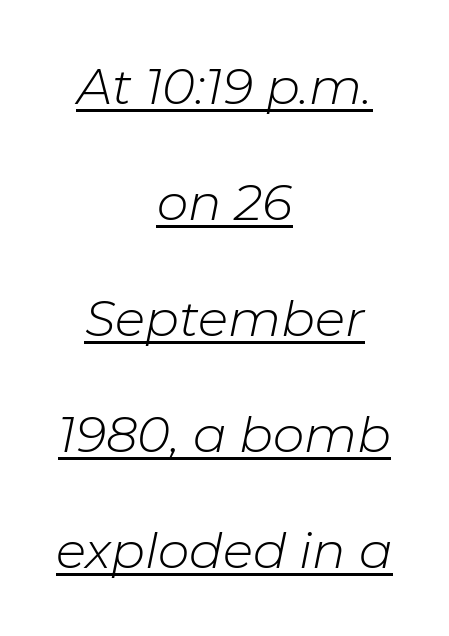
{"italic": "yes", "lean": "right", "slant_degrees": 11, "bold": "no", "weight": "light", "width": "normal", "stroke_contrast": "low", "x_height": "medium", "monospaced": "no", "underline": "yes", "align": "center", "line_spacing": "loose", "line_spacing_ratio": 2.32, "letter_spacing": "normal", "letter_spacing_em": 0.0, "glyph_px": 50}
